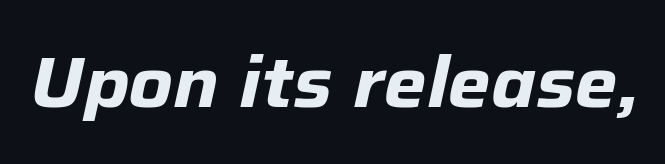
{"italic": "yes", "lean": "right", "slant_degrees": 12, "bold": "yes", "weight": "bold", "width": "normal", "stroke_contrast": "low", "x_height": "medium", "monospaced": "no", "underline": "no", "letter_spacing": "normal", "letter_spacing_em": 0.0, "glyph_px": 72}
